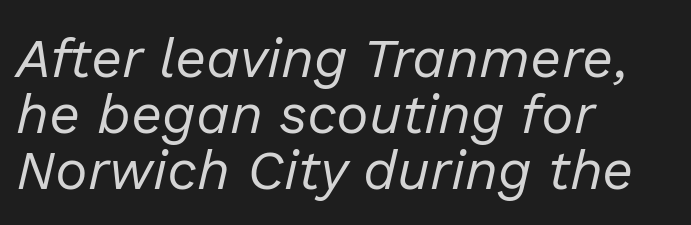
The designer dialed line spacing down below the default. Slanted lettering throughout. Summary of weight: not heavy and not bold. You could call the tracking neutral — neither tight nor loose. In CSS terms this would be text-align: left. The space directly below the letters is spotless.
